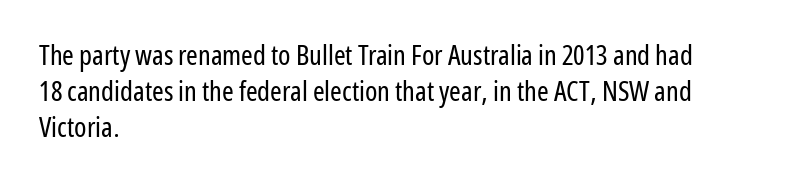
{"serif": "no", "italic": "no", "bold": "no", "weight": "regular", "width": "condensed", "stroke_contrast": "low", "x_height": "medium", "monospaced": "no", "underline": "no", "align": "left", "line_spacing": "normal", "line_spacing_ratio": 1.28, "letter_spacing": "normal", "letter_spacing_em": 0.0, "glyph_px": 28}
